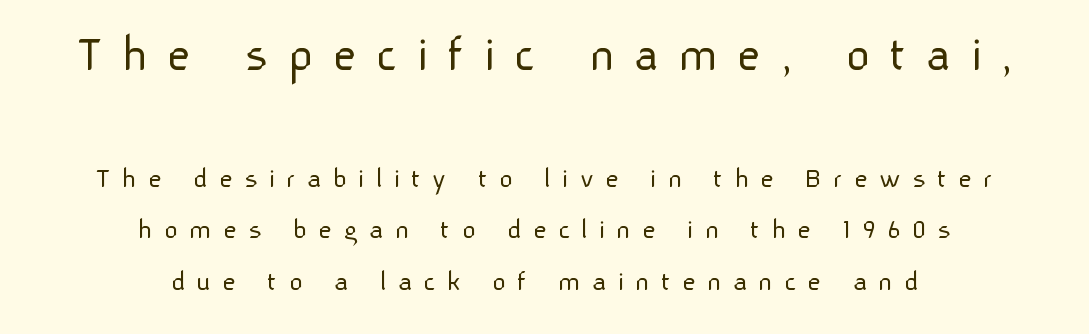
Q: Is the text bold? A: No.
Q: Is the text italic (slanted)? A: No, it is upright.
Q: Is the typeface a serif or a sans-serif typeface? A: Sans-serif.
Q: Is the text underlined? A: No.
Q: How is the paragraph aligned? A: Centered.
Q: Is the spacing between letters normal or unusually wide? A: Unusually wide.
Q: Which block of text is set in a larger size, the first (top) or the second (bottom)? A: The first (top) one.
Q: Width (condensed, normal, or wide)? A: Normal.
Q: Stroke contrast? A: Low.
Q: x-height? A: Medium.
Q: Monospaced? A: No.
